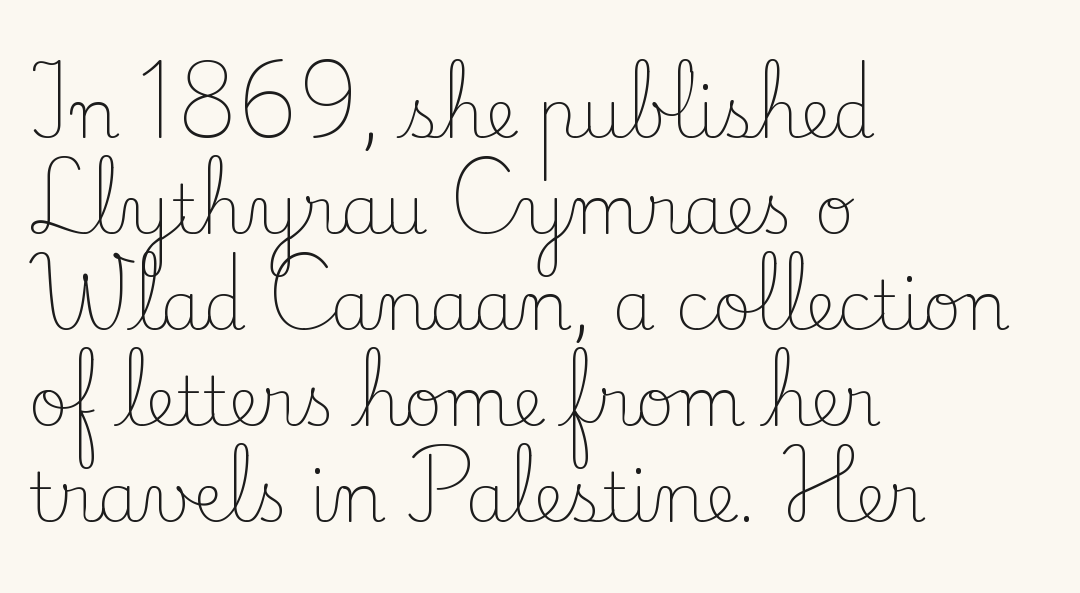
Q: Is the text bold? A: No.
Q: Is the text italic (slanted)? A: No, it is upright.
Q: Is the typeface a serif or a sans-serif typeface? A: Serif.
Q: Is the text underlined? A: No.
Q: How is the paragraph aligned? A: Left-aligned.
Q: Is the spacing between letters normal or unusually wide? A: Normal.
Q: Is the spacing between lines tight, normal or loose? A: Normal.
Q: Width (condensed, normal, or wide)? A: Normal.
Q: Stroke contrast? A: Low.
Q: x-height? A: Small.
Q: Monospaced? A: No.
